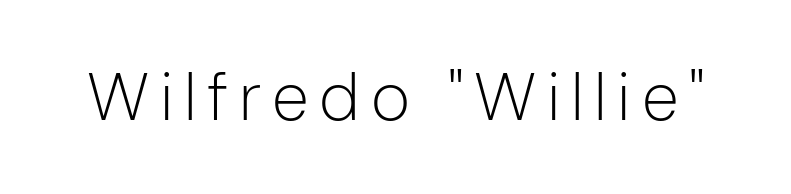
The passage shown is typed in a proportional face where columns would drift. You can tell it's not italic because the verticals are truly vertical. The weight would be labelled regular, book, light, or lighter still. Type style note: lacks serifs. The specimen omits any rule beneath the text block's lines.
